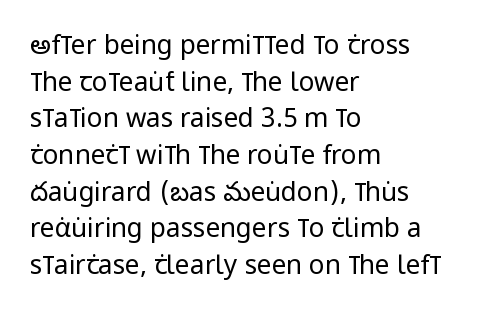
The image shows 26 px text type, upright; set left-aligned, normal line spacing (1.41x), normal letter spacing, not underlined.
